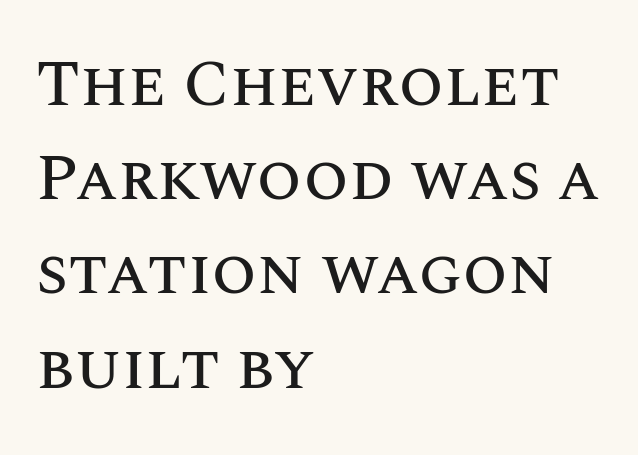
Note the varied advance widths — an 'i' is clearly narrower than an 'm'. Plain, unruled lines of type. There is no visible air inserted between adjacent glyphs. Quick note: not italic, upright.
